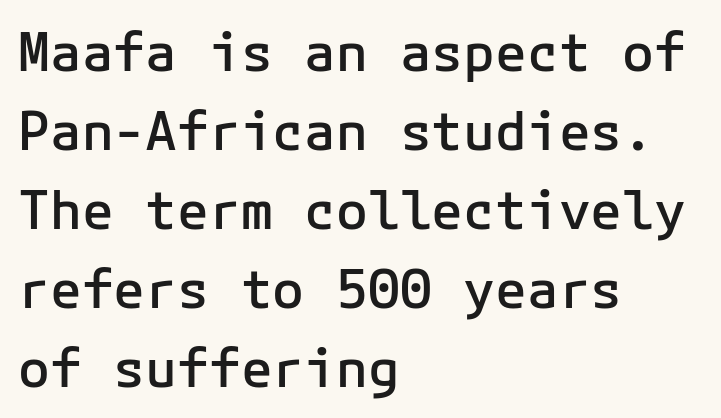
The image shows 53 px semibold sans-serif type, upright; set left-aligned, normal line spacing (1.49x), normal letter spacing, not underlined; low stroke contrast and a medium x-height.
